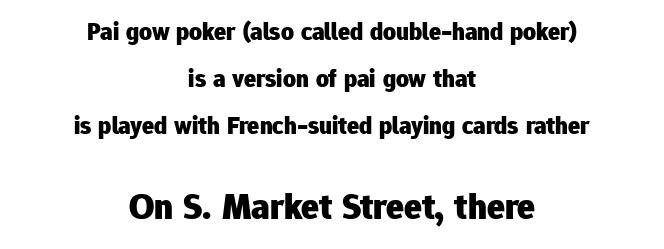
The image shows 37 px heavy sans-serif type, upright; set centered, line spacing 1.88x, normal letter spacing, not underlined; the second (bottom) block is 1.48x larger; low stroke contrast and a medium x-height.
